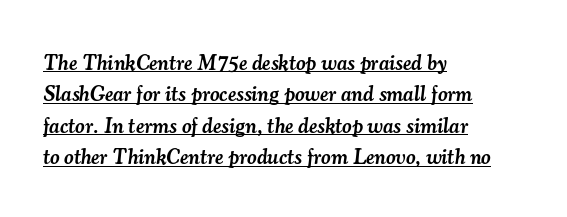
The image shows 21 px text type, italic (leaning right); set left-aligned, normal line spacing (1.5x), normal letter spacing, underlined.
